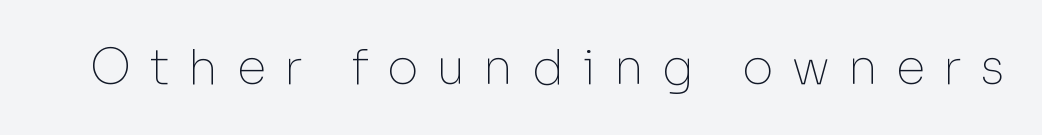
The image shows 48 px thin sans-serif type, upright; set unusually wide letter spacing (+0.38 em), not underlined; low stroke contrast and a medium x-height.
